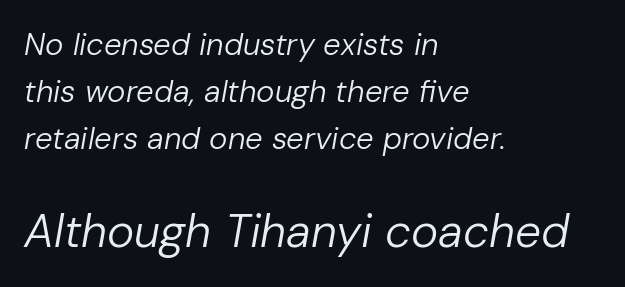
Character size in the trailing block exceeds that of the leading block. The typography opts for an oblique posture over an upright one. Successive baselines arrive at the customary interval. The baseline area is clear. Teacher's note: observe the even left margin — that is flush-left alignment.
